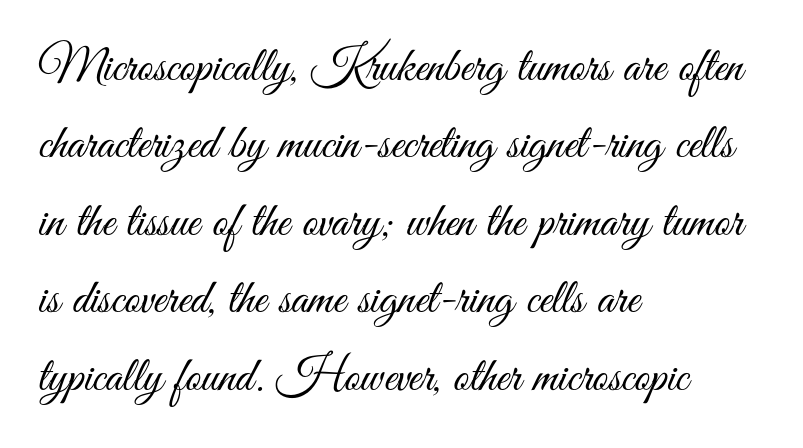
The image shows 49 px light, condensed sans-serif type; set left-aligned, normal line spacing (1.58x), normal letter spacing, not underlined; medium stroke contrast and a small x-height.
